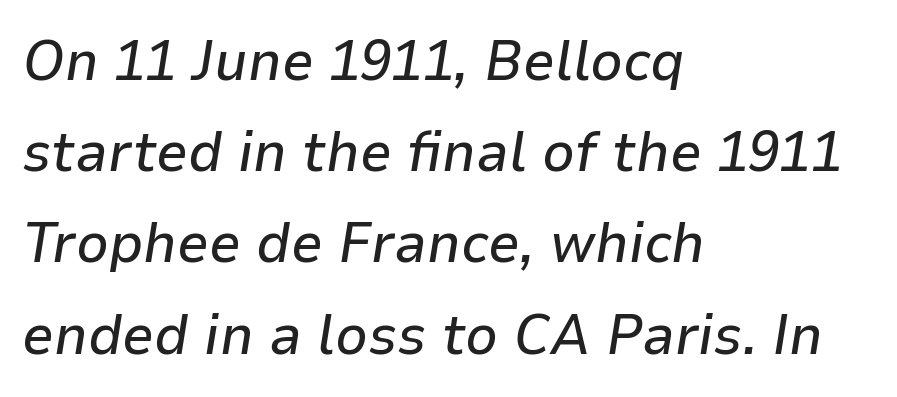
The image shows 57 px text type, italic (leaning right); set left-aligned, normal line spacing (1.6x), normal letter spacing, not underlined; low stroke contrast and a medium x-height.
